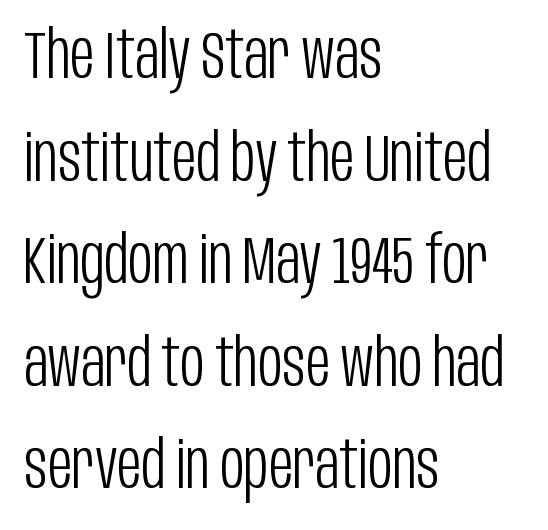
Unlike a traditional serif, this face leaves its strokes unadorned. Standard letterfit; no display-style spreading of the glyphs. Counters stay open thanks to moderate or lighter strokes. The lines in this sample share a left origin and differ only in where they stop. The leading is moderate, giving the passage an even texture. Spacing verdict: proportional, widths tailored to each character.
